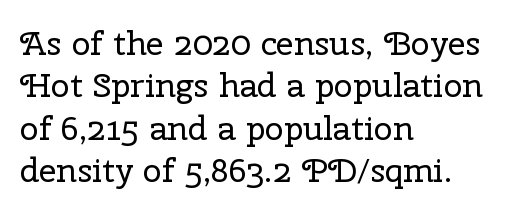
Descenders hang freely into open space. Words appear dense and cohesive because spacing is normal. Leading matches the norm, producing a regular column. Style check: upright.
